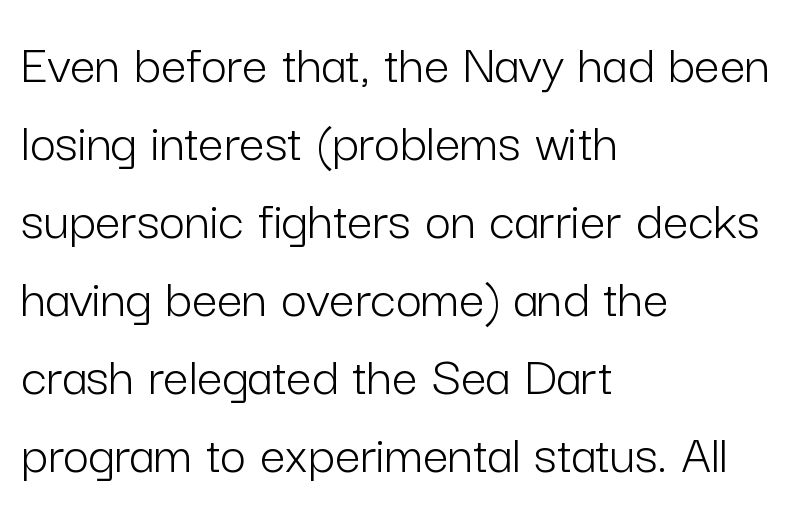
{"serif": "no", "italic": "no", "bold": "no", "weight": "light", "width": "normal", "stroke_contrast": "low", "x_height": "medium", "monospaced": "no", "underline": "no", "align": "left", "line_spacing": "normal", "line_spacing_ratio": 1.37, "letter_spacing": "normal", "letter_spacing_em": 0.0, "glyph_px": 57}
